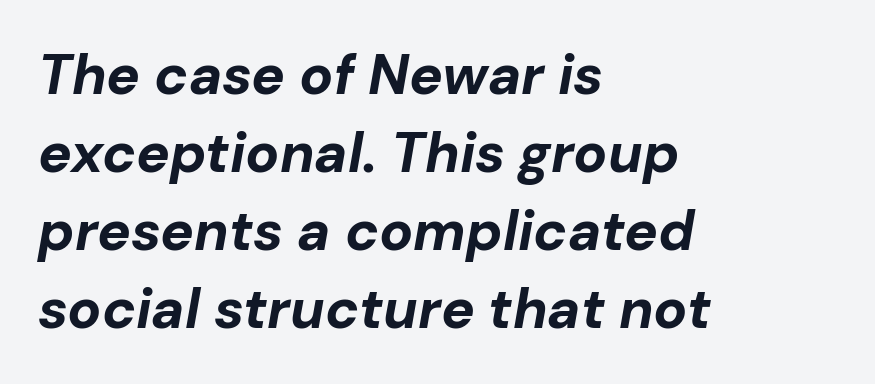
Q: Is the text bold? A: Yes.
Q: Is the text italic (slanted)? A: Yes, it leans right by about 10 degrees.
Q: Is the text underlined? A: No.
Q: How is the paragraph aligned? A: Left-aligned.
Q: Is the spacing between letters normal or unusually wide? A: Normal.
Q: Is the spacing between lines tight, normal or loose? A: Normal.
Q: Width (condensed, normal, or wide)? A: Normal.
Q: Stroke contrast? A: Low.
Q: x-height? A: Medium.
Q: Monospaced? A: No.
